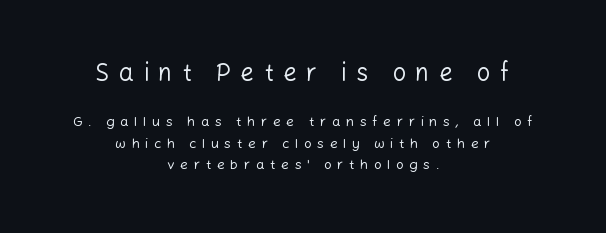
{"italic": "no", "bold": "no", "underline": "no", "align": "center", "line_spacing": "normal", "line_spacing_ratio": 1.54, "letter_spacing": "wide", "letter_spacing_em": 0.39, "larger_block": "first", "size_ratio": 1.71, "glyph_px": 24}
